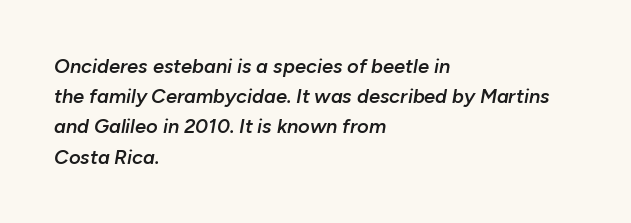
{"italic": "yes", "lean": "right", "slant_degrees": 10, "bold": "semi", "underline": "no", "align": "left", "line_spacing": "normal", "line_spacing_ratio": 1.51, "letter_spacing": "normal", "letter_spacing_em": 0.0, "glyph_px": 20}
